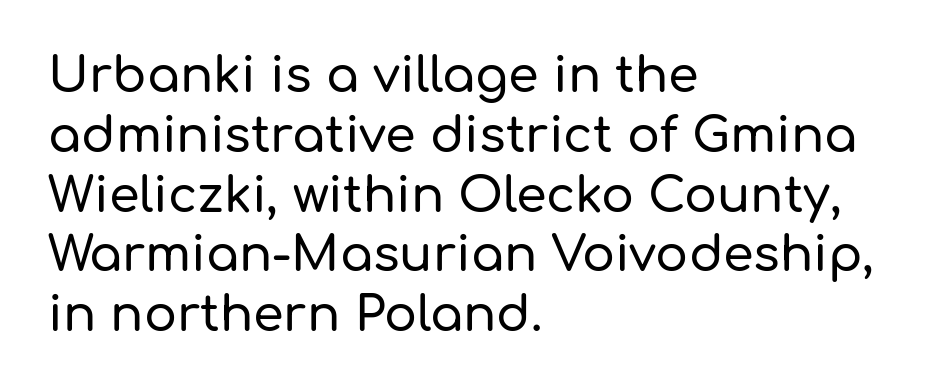
The face used here is proportionally spaced, like ordinary book or web type. Descenders hang freely into open space. In terms of letterspacing, this is plain default setting. The characters display no serif detailing; their extremities are plain.
